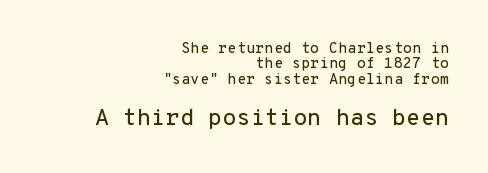
The image shows 23 px text type, upright; set right-aligned, tight line spacing (1.03x), normal letter spacing, not underlined; the second (bottom) block is 1.53x larger.
